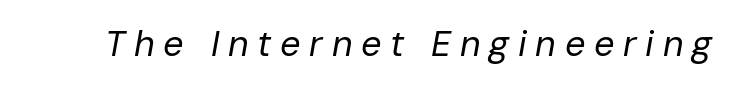
Look at the tracking — it's clearly loosened, letters drifting apart. You could not count columns in this text — the font is proportionally spaced. Clear beneath every line of the passage. Each stroke keeps to a modest, everyday thickness or less. Yep, that's italic — everything's leaning.
